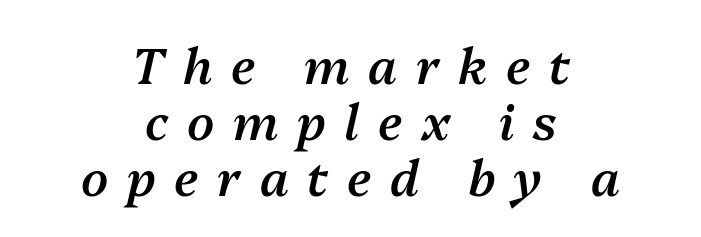
The image shows 49 px semibold type, italic (leaning right); set centered, tight line spacing (1.14x), unusually wide letter spacing (+0.38 em), not underlined; medium stroke contrast and a medium x-height.
